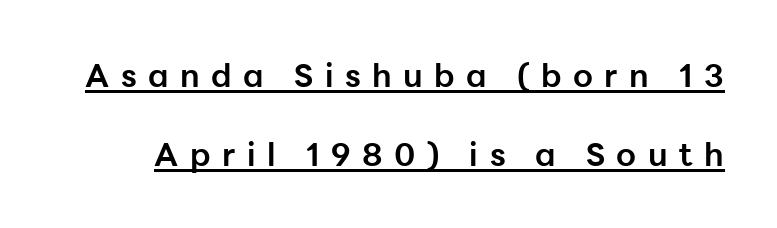
The image shows 32 px bold sans-serif type, upright; set loose line spacing (2.46x), unusually wide letter spacing (+0.36 em), underlined; low stroke contrast and a medium x-height.
